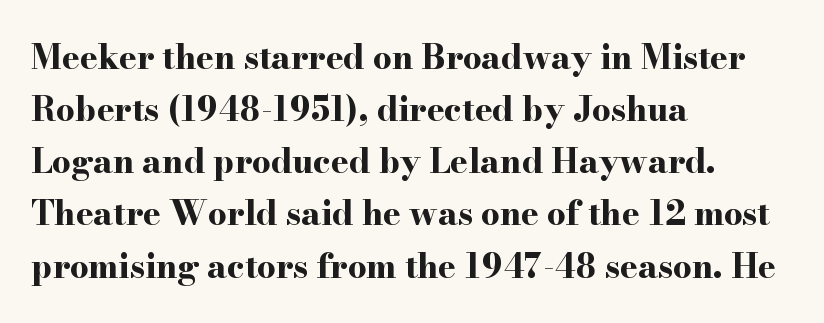
{"serif": "yes", "italic": "no", "bold": "yes", "weight": "bold", "width": "wide", "stroke_contrast": "high", "x_height": "small", "monospaced": "no", "underline": "no", "align": "left", "line_spacing": "normal", "line_spacing_ratio": 1.58, "letter_spacing": "normal", "letter_spacing_em": 0.0, "glyph_px": 33}
